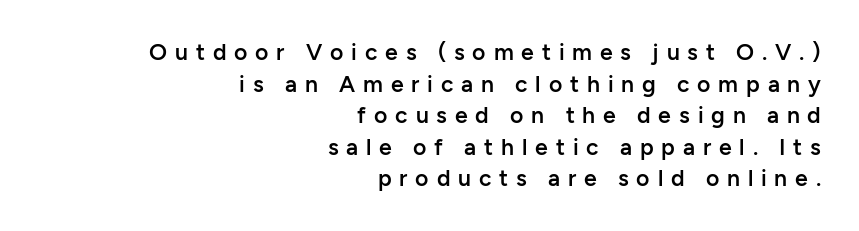
Q: Is the text bold? A: Semi-bold.
Q: Is the text italic (slanted)? A: No, it is upright.
Q: Is the text underlined? A: No.
Q: How is the paragraph aligned? A: Right-aligned.
Q: Is the spacing between letters normal or unusually wide? A: Unusually wide.
Q: Is the spacing between lines tight, normal or loose? A: Normal.
